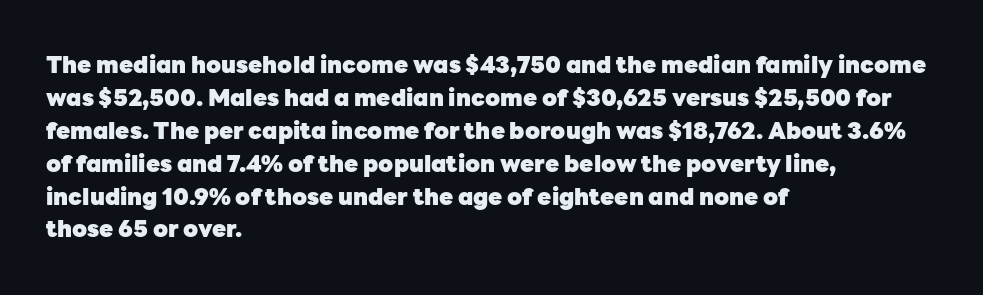
The image shows 23 px bold type, upright; set left-aligned, normal line spacing (1.43x), normal letter spacing, not underlined.
